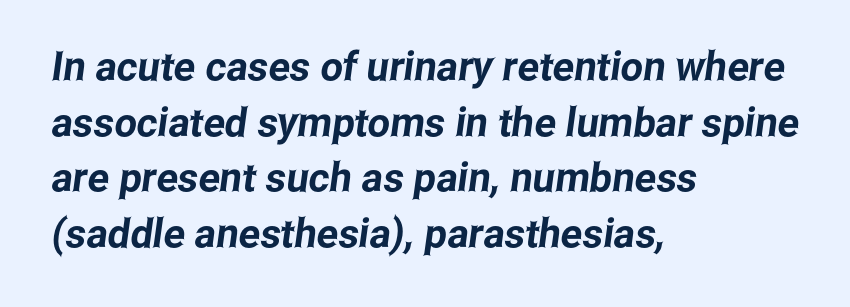
The image shows 40 px condensed sans-serif type; set left-aligned, normal line spacing (1.39x), normal letter spacing, not underlined; low stroke contrast and a medium x-height.
